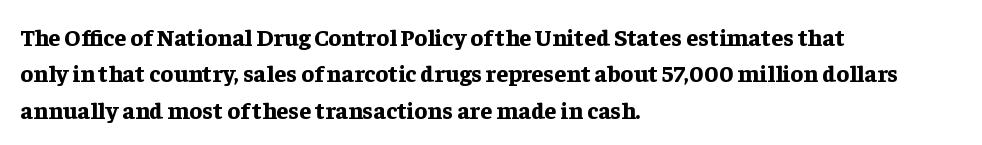
{"italic": "no", "bold": "yes", "underline": "no", "align": "left", "line_spacing": "normal", "line_spacing_ratio": 1.52, "letter_spacing": "normal", "letter_spacing_em": 0.0, "glyph_px": 24}
